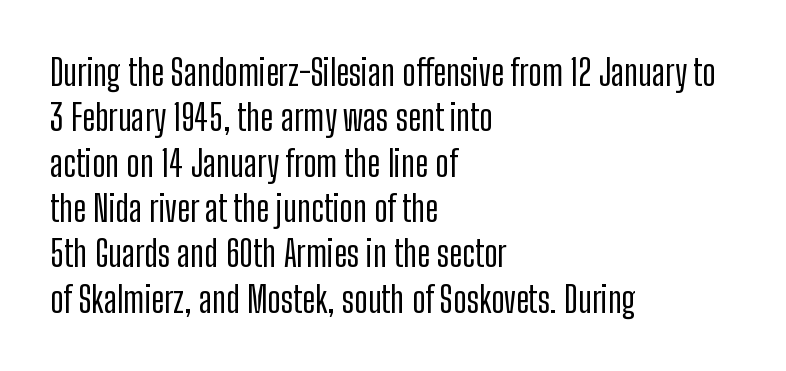
{"serif": "no", "italic": "no", "width": "condensed", "stroke_contrast": "low", "x_height": "medium", "monospaced": "no", "underline": "no", "align": "left", "line_spacing": "normal", "line_spacing_ratio": 1.26, "letter_spacing": "normal", "letter_spacing_em": 0.0, "glyph_px": 36}
